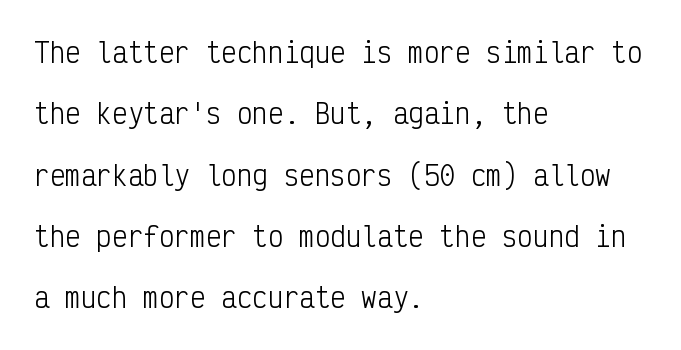
Quick note: interline space is abundant. Each word holds together tightly as a unit, with standard inter-letter gaps. The type sits square on the baseline with zero lean. Horizontally, the lines are justified to the leading edge only. The strokes are not fattened; the text isn't bold. The glyphs are unaccompanied by any horizontal stroke below them.
